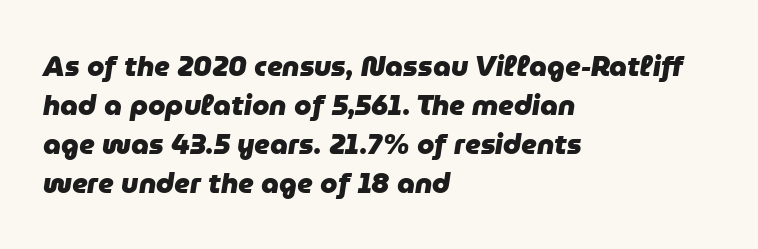
The space between consecutive lines is moderate. When letters slant like this, we call the style italic. Weight: bold. Caption: multi-line text, flush left, ragged right.
